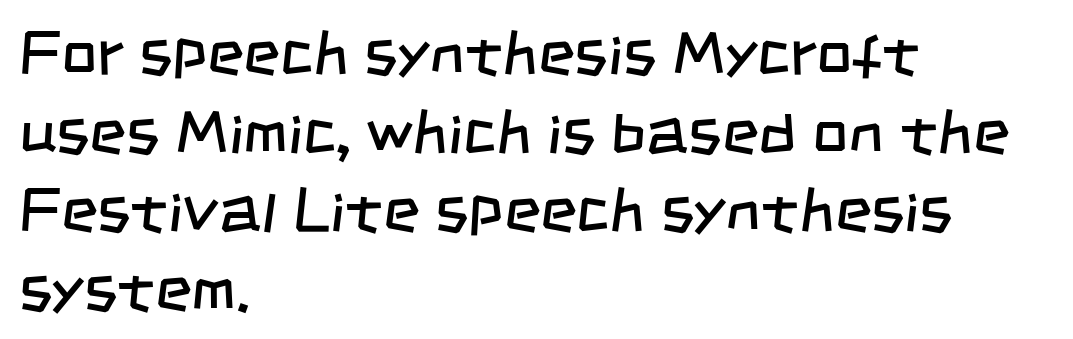
{"serif": "no", "bold": "no", "weight": "regular", "width": "condensed", "stroke_contrast": "low", "x_height": "large", "monospaced": "no", "underline": "no", "align": "left", "line_spacing": "normal", "line_spacing_ratio": 1.25, "letter_spacing": "normal", "letter_spacing_em": 0.0, "glyph_px": 63}
